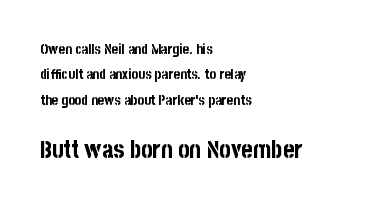
Q: Is the text bold? A: Yes.
Q: Is the text italic (slanted)? A: No, it is upright.
Q: Is the text underlined? A: No.
Q: How is the paragraph aligned? A: Left-aligned.
Q: Is the spacing between letters normal or unusually wide? A: Normal.
Q: Which block of text is set in a larger size, the first (top) or the second (bottom)? A: The second (bottom) one.
